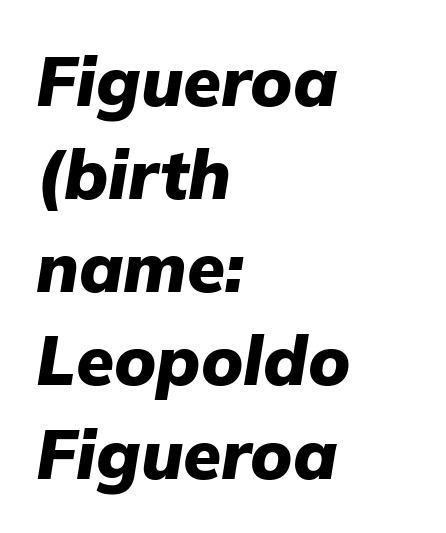
In terms of posture, this sample is oblique. The setting favours the left margin, as ordinary paragraphs usually do. Words float on clear page, feet unadorned. Typesetter's note: full bold, strokes at maximum text heaviness. Line spacing here is normal.
